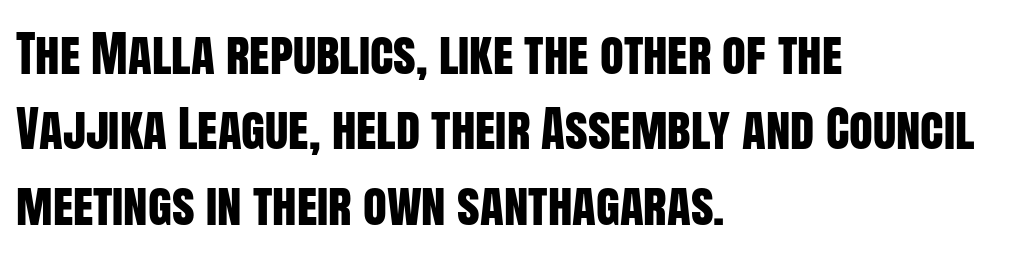
Q: Is the text italic (slanted)? A: No, it is upright.
Q: Is the typeface a serif or a sans-serif typeface? A: Sans-serif.
Q: Is the text underlined? A: No.
Q: How is the paragraph aligned? A: Left-aligned.
Q: Is the spacing between letters normal or unusually wide? A: Normal.
Q: Is the spacing between lines tight, normal or loose? A: Normal.
Q: Width (condensed, normal, or wide)? A: Condensed.
Q: Stroke contrast? A: Low.
Q: x-height? A: Large.
Q: Monospaced? A: No.
